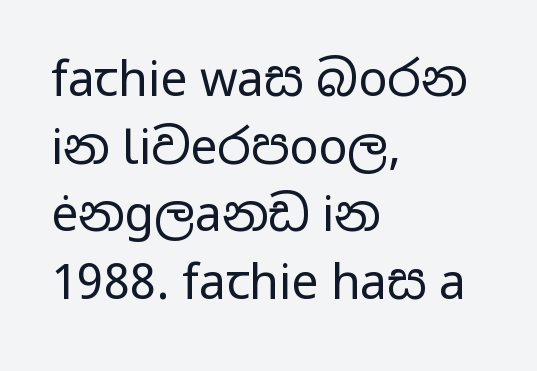
The image shows 48 px regular-weight, wide sans-serif type, upright; set left-aligned, normal line spacing (1.41x), normal letter spacing, not underlined; low stroke contrast and a medium x-height.
